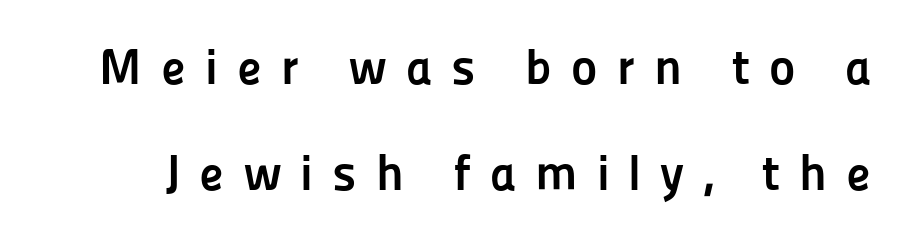
{"serif": "no", "italic": "no", "bold": "yes", "weight": "semibold", "width": "normal", "stroke_contrast": "low", "x_height": "medium", "monospaced": "no", "underline": "no", "line_spacing": "loose", "line_spacing_ratio": 2.13, "letter_spacing": "wide", "letter_spacing_em": 0.38, "glyph_px": 50}
